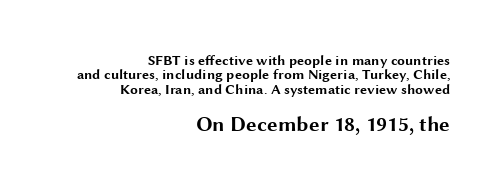
The image shows 21 px bold type, upright; set right-aligned, tight line spacing (1.02x), normal letter spacing, not underlined; the second (bottom) block is 1.5x larger.
